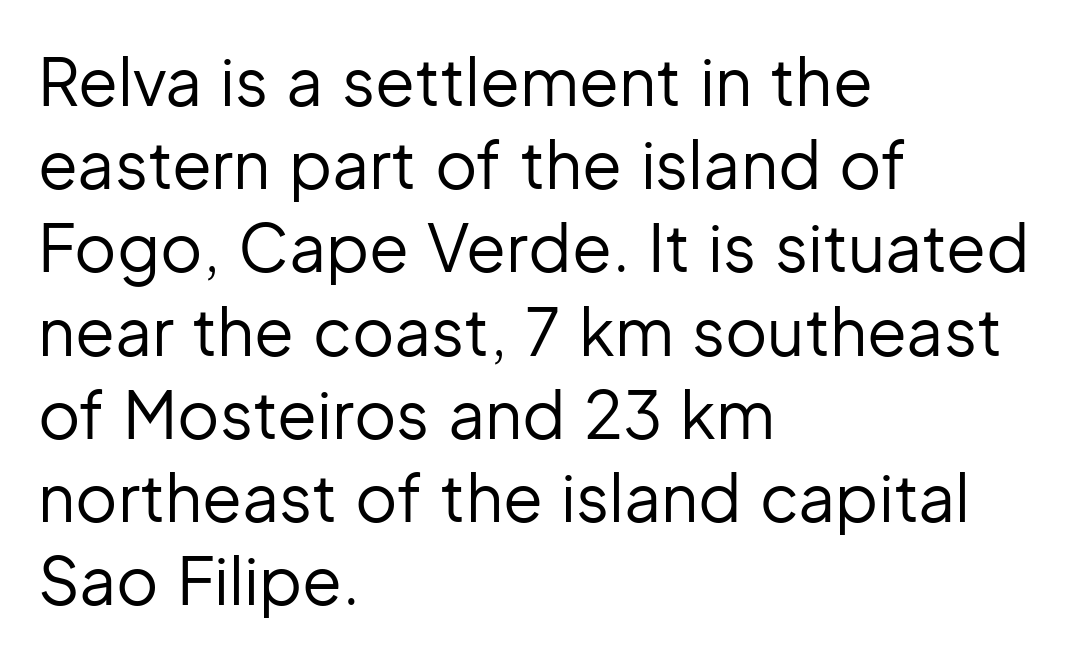
The image shows 65 px regular-weight sans-serif type, upright; set left-aligned, normal line spacing (1.28x), normal letter spacing, not underlined; low stroke contrast and a medium x-height.
